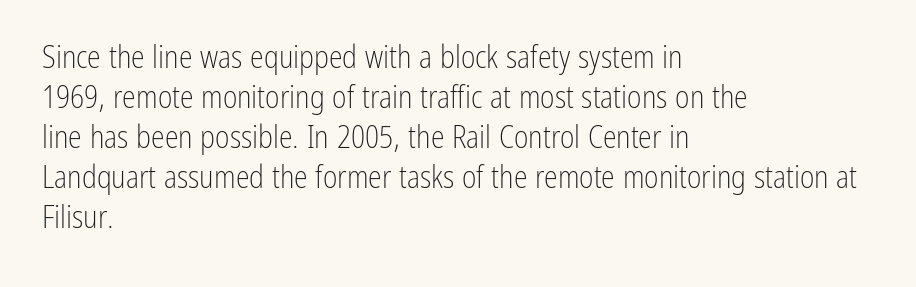
Q: Is the text bold? A: No.
Q: Is the text italic (slanted)? A: No, it is upright.
Q: Is the typeface a serif or a sans-serif typeface? A: Sans-serif.
Q: Is the text underlined? A: No.
Q: How is the paragraph aligned? A: Left-aligned.
Q: Is the spacing between letters normal or unusually wide? A: Normal.
Q: Is the spacing between lines tight, normal or loose? A: Normal.
Q: Width (condensed, normal, or wide)? A: Condensed.
Q: Stroke contrast? A: Low.
Q: x-height? A: Medium.
Q: Monospaced? A: No.
